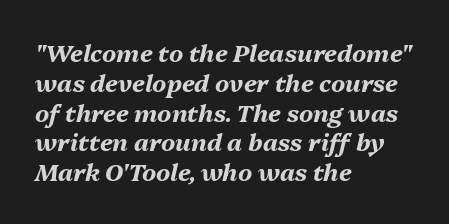
{"italic": "yes", "lean": "right", "slant_degrees": 13, "bold": "yes", "underline": "no", "align": "left", "line_spacing_ratio": 1.24, "letter_spacing": "normal", "letter_spacing_em": 0.0, "glyph_px": 24}
